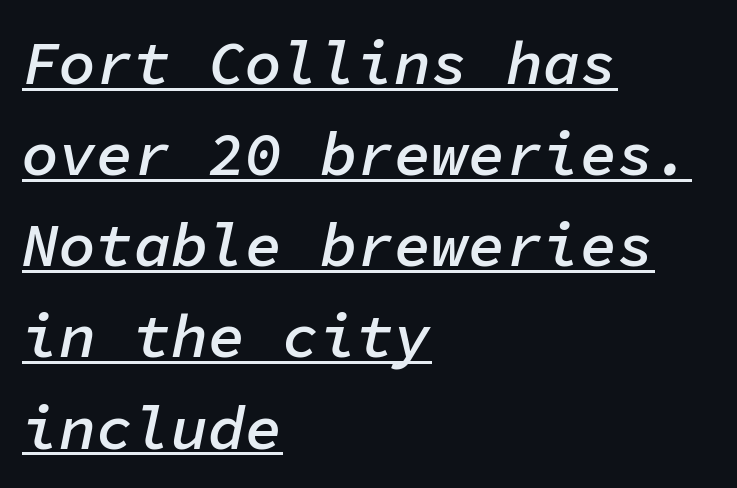
Q: Is the text bold? A: Semi-bold.
Q: Is the text italic (slanted)? A: Yes, it leans right by about 11 degrees.
Q: Is the text underlined? A: Yes.
Q: How is the paragraph aligned? A: Left-aligned.
Q: Is the spacing between letters normal or unusually wide? A: Normal.
Q: Is the spacing between lines tight, normal or loose? A: Normal.
Q: Width (condensed, normal, or wide)? A: Normal.
Q: Stroke contrast? A: Low.
Q: x-height? A: Medium.
Q: Monospaced? A: Yes.
